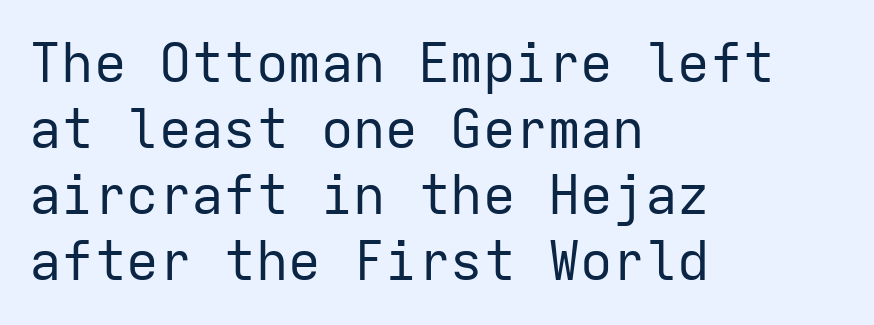
Q: Is the text bold? A: No.
Q: Is the text italic (slanted)? A: No, it is upright.
Q: Is the typeface a serif or a sans-serif typeface? A: Sans-serif.
Q: Is the text underlined? A: No.
Q: How is the paragraph aligned? A: Left-aligned.
Q: Is the spacing between letters normal or unusually wide? A: Normal.
Q: Width (condensed, normal, or wide)? A: Normal.
Q: Stroke contrast? A: Low.
Q: x-height? A: Medium.
Q: Monospaced? A: Yes.
